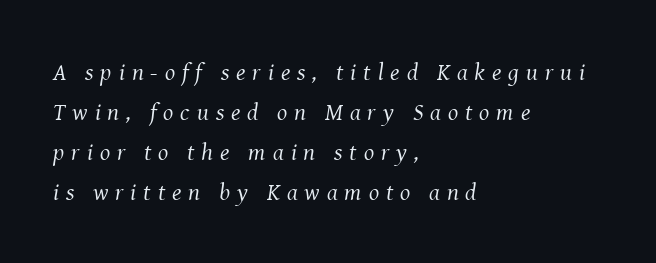
This sample keeps an unexceptional amount of space between lines. The font sits on the lighter half of the weight spectrum, regular included. This rendering features lettering with no underline. The rendering inserts visible extra space after every character. Where is the straight margin? On the left. Yep, that's italic — everything's leaning.
